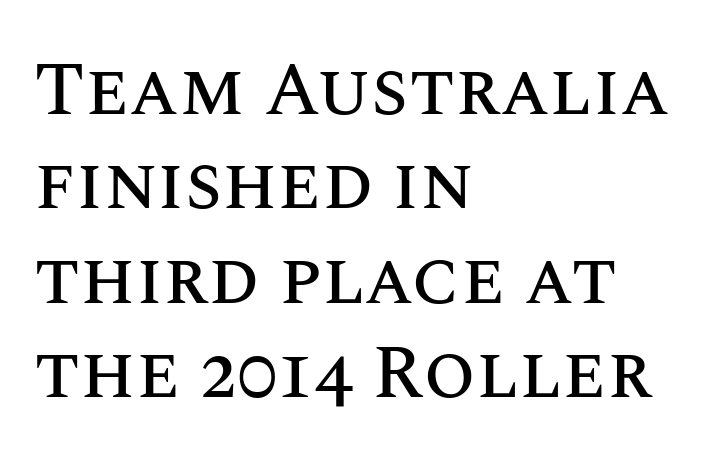
Vertically, the passage feels balanced, rows spaced as you'd expect. A typesetter would mark this as roman, not italic. The specimen omits any rule beneath the text block's lines. No extra tracking has been applied to these lines. The face used here is proportionally spaced, like ordinary book or web type.
